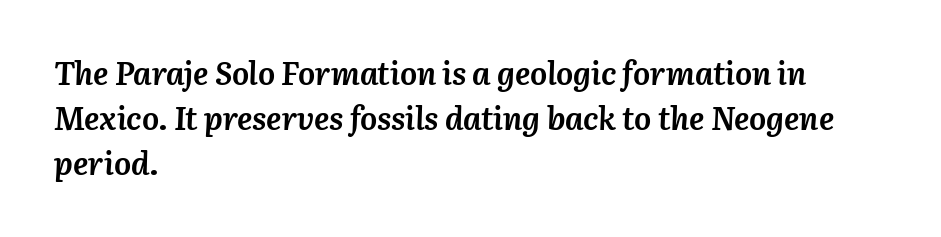
{"italic": "yes", "lean": "right", "slant_degrees": 3, "bold": "yes", "weight": "semibold", "width": "normal", "stroke_contrast": "medium", "x_height": "medium", "monospaced": "no", "underline": "no", "align": "left", "line_spacing": "normal", "line_spacing_ratio": 1.4, "letter_spacing": "normal", "letter_spacing_em": 0.0, "glyph_px": 32}
